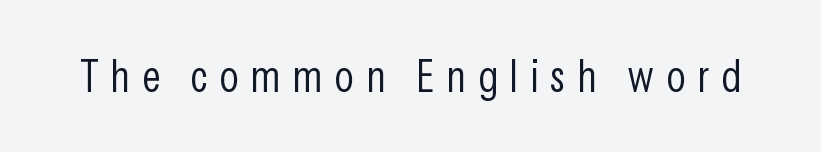
Q: Is the text bold? A: No.
Q: Is the text italic (slanted)? A: No, it is upright.
Q: Is the typeface a serif or a sans-serif typeface? A: Sans-serif.
Q: Is the text underlined? A: No.
Q: Is the spacing between letters normal or unusually wide? A: Unusually wide.
Q: Width (condensed, normal, or wide)? A: Condensed.
Q: Stroke contrast? A: Low.
Q: x-height? A: Medium.
Q: Monospaced? A: No.
